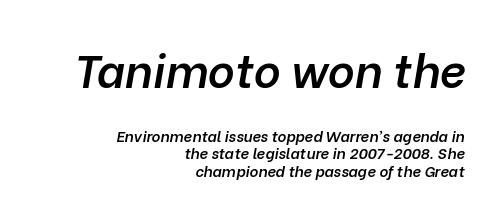
In terms of weight, the rendering is demibold, just under bold. Posture: slanted. The text block is weighted toward the right margin, trailing off unevenly leftward. Here the first block reads like a headline and the second like body copy. Is this a fixed-width face? No — the glyphs have proportional, varying widths.
